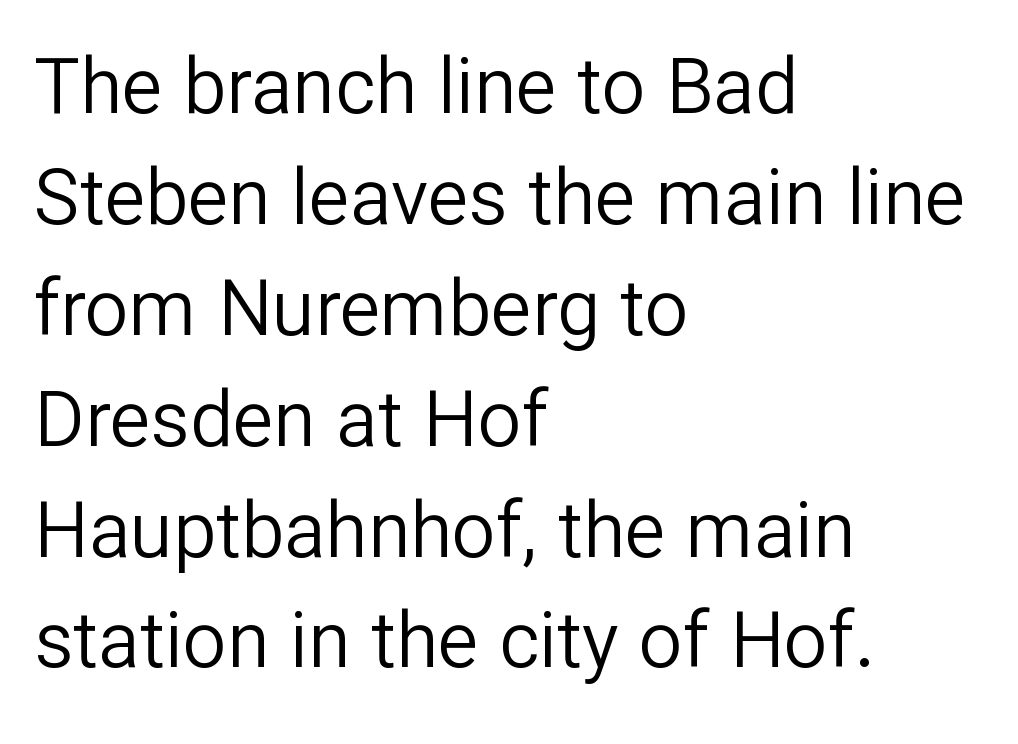
The image shows 77 px regular-weight sans-serif type, upright; set left-aligned, normal line spacing (1.44x), normal letter spacing, not underlined; low stroke contrast and a medium x-height.
